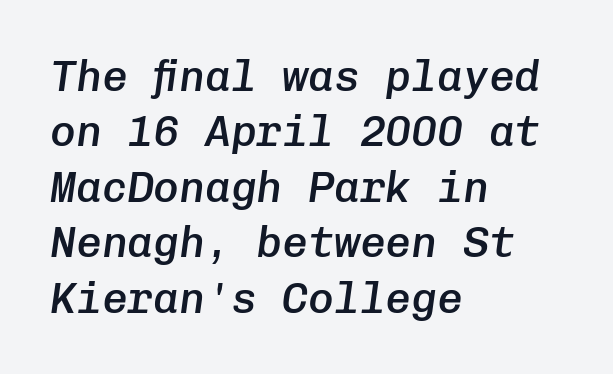
Q: Is the text bold? A: Semi-bold.
Q: Is the text italic (slanted)? A: Yes, it leans right by about 8 degrees.
Q: Is the text underlined? A: No.
Q: How is the paragraph aligned? A: Left-aligned.
Q: Is the spacing between letters normal or unusually wide? A: Normal.
Q: Is the spacing between lines tight, normal or loose? A: Normal.
Q: Width (condensed, normal, or wide)? A: Normal.
Q: Stroke contrast? A: Low.
Q: x-height? A: Medium.
Q: Monospaced? A: Yes.
